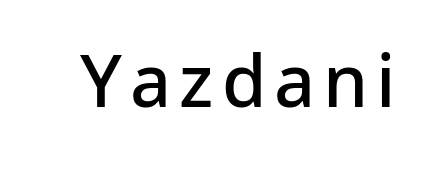
{"serif": "no", "italic": "no", "bold": "semi", "weight": "semibold", "width": "normal", "stroke_contrast": "low", "x_height": "medium", "monospaced": "no", "underline": "no", "glyph_px": 72}
